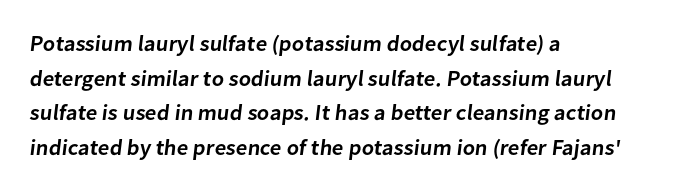
Q: Is the text bold? A: Semi-bold.
Q: Is the text underlined? A: No.
Q: How is the paragraph aligned? A: Left-aligned.
Q: Is the spacing between letters normal or unusually wide? A: Normal.
Q: Is the spacing between lines tight, normal or loose? A: Normal.
